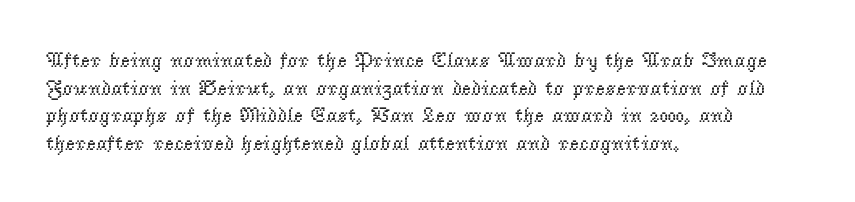
{"italic": "no", "bold": "no", "underline": "no", "align": "left", "line_spacing": "normal", "line_spacing_ratio": 1.31, "letter_spacing": "normal", "letter_spacing_em": 0.0, "glyph_px": 21}
